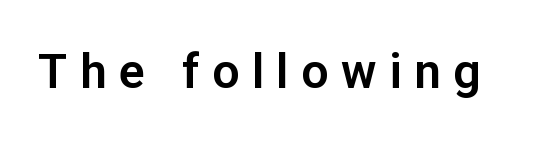
Q: Is the text italic (slanted)? A: No, it is upright.
Q: Is the typeface a serif or a sans-serif typeface? A: Sans-serif.
Q: Is the text underlined? A: No.
Q: Is the spacing between letters normal or unusually wide? A: Unusually wide.
Q: Width (condensed, normal, or wide)? A: Normal.
Q: Stroke contrast? A: Low.
Q: x-height? A: Medium.
Q: Monospaced? A: No.
